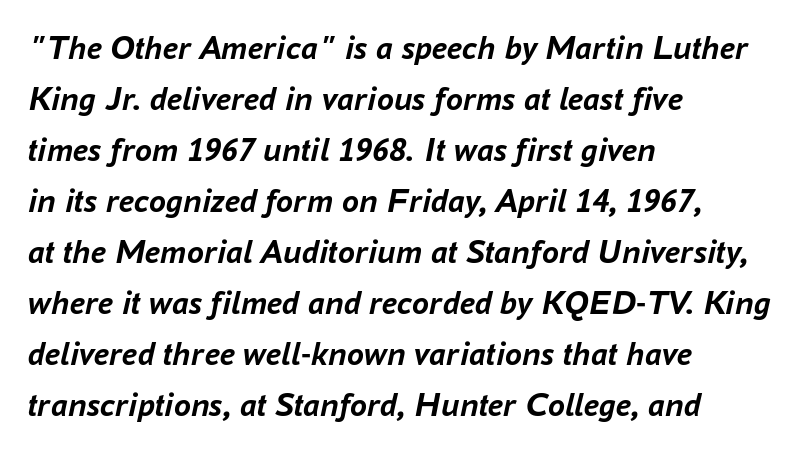
The image shows 34 px semibold type, italic (leaning right); set left-aligned, normal line spacing (1.5x), normal letter spacing, not underlined; low stroke contrast and a medium x-height.
